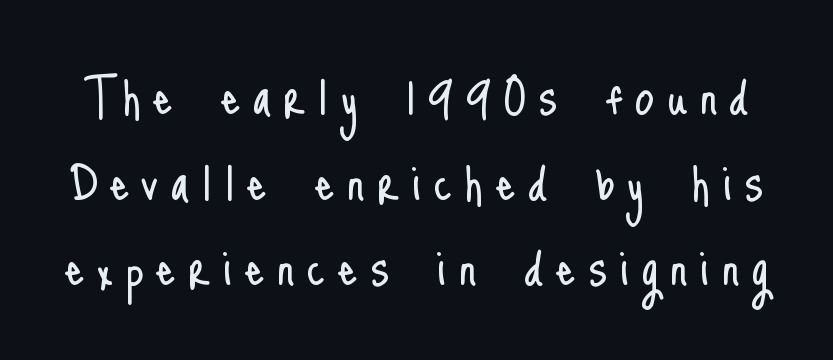
The image shows 62 px light, condensed sans-serif type, upright; set normal line spacing (1.38x), unusually wide letter spacing (+0.2 em), not underlined; low stroke contrast and a small x-height.
